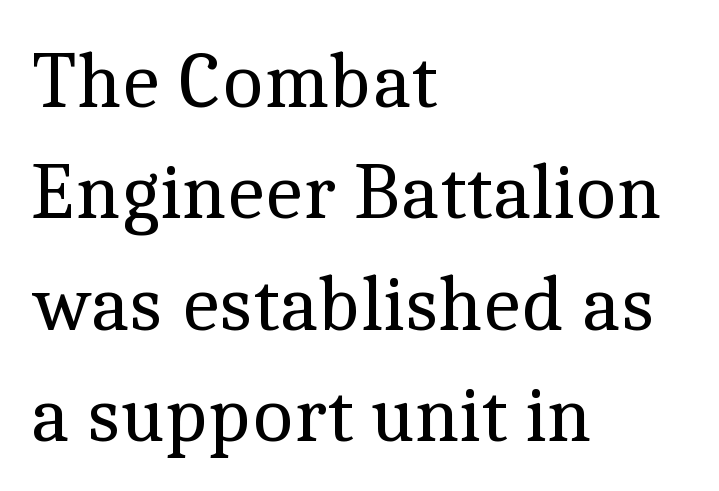
The image shows 79 px regular-weight serif type, upright; set left-aligned, normal line spacing (1.41x), normal letter spacing, not underlined; a medium x-height.
